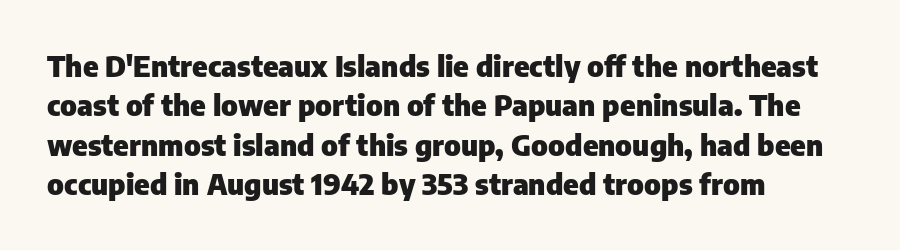
The lines sit at an ordinary, default distance from one another. Is there any slant? The stems are plumb. The space beneath each line is pristine and unruled. These words are printed bold, with thick strokes throughout. Letterform terminals end flat and unadorned throughout the passage. Looks like regular typesetting: each glyph gets only the width it needs.
